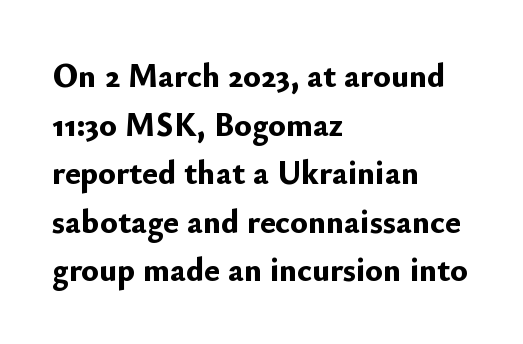
Which margin do the lines hug? The left one — the right edge is uneven. Nope, no serifs anywhere on these letters. The letters stand upright; this is a roman face. Students, observe: this is what conventionally led text looks like. The letters sit at their default tracking, neither squeezed nor spread.
